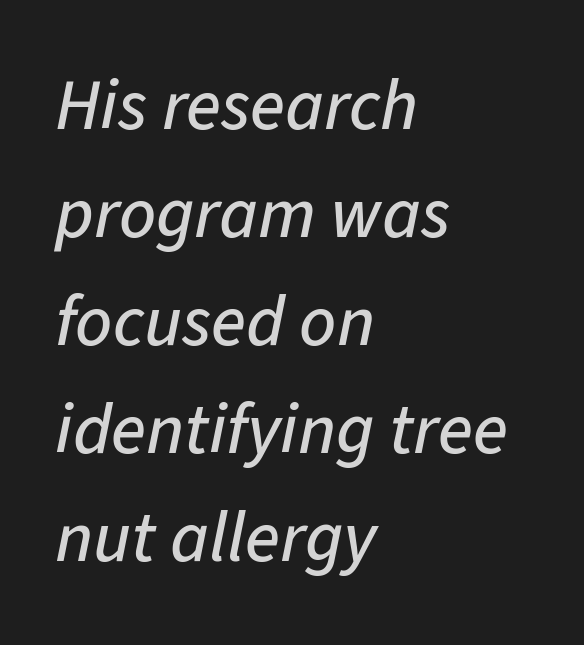
{"italic": "yes", "lean": "right", "slant_degrees": 11, "width": "normal", "stroke_contrast": "low", "x_height": "medium", "monospaced": "no", "underline": "no", "align": "left", "line_spacing": "normal", "line_spacing_ratio": 1.5, "letter_spacing": "normal", "letter_spacing_em": 0.0, "glyph_px": 72}
